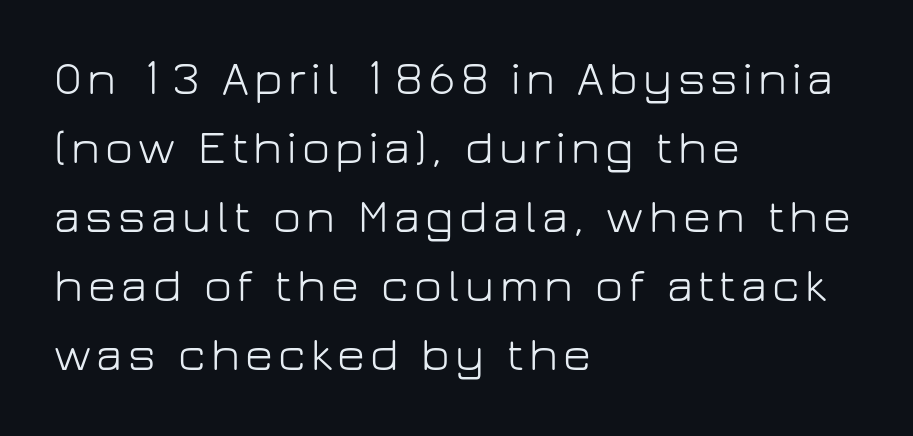
Leading matches the norm, producing a regular column. Typeset ragged right — the left edge is the straight one. The weight tops out at a normal text grade. Style check: upright. The passage shown is typed in a proportional face where columns would drift. A sans-serif font was chosen for this passage.
